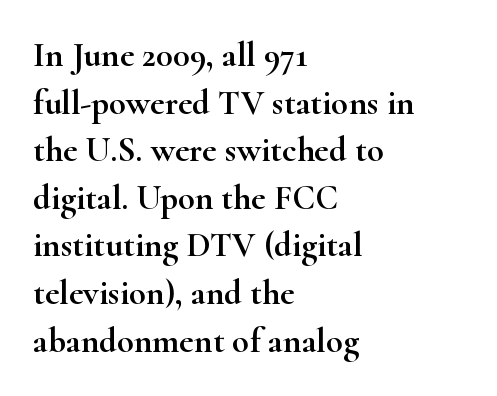
Q: Is the text italic (slanted)? A: No, it is upright.
Q: Is the typeface a serif or a sans-serif typeface? A: Serif.
Q: Is the text underlined? A: No.
Q: How is the paragraph aligned? A: Left-aligned.
Q: Is the spacing between letters normal or unusually wide? A: Normal.
Q: Is the spacing between lines tight, normal or loose? A: Normal.
Q: Width (condensed, normal, or wide)? A: Wide.
Q: Stroke contrast? A: High.
Q: x-height? A: Small.
Q: Monospaced? A: No.
